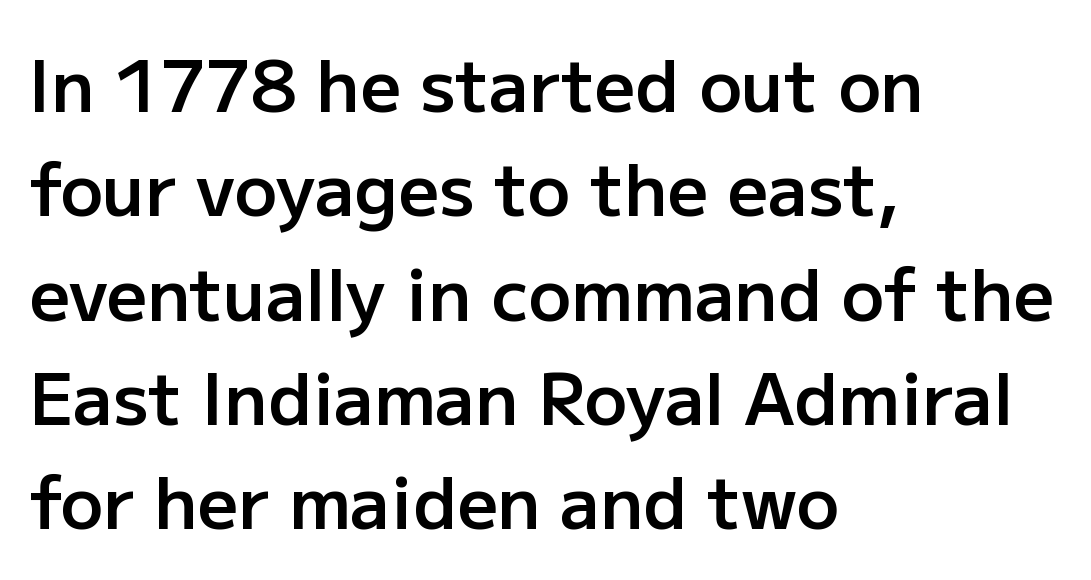
The image shows 71 px semibold sans-serif type, upright; set left-aligned, normal line spacing (1.47x), normal letter spacing, not underlined; low stroke contrast and a medium x-height.
